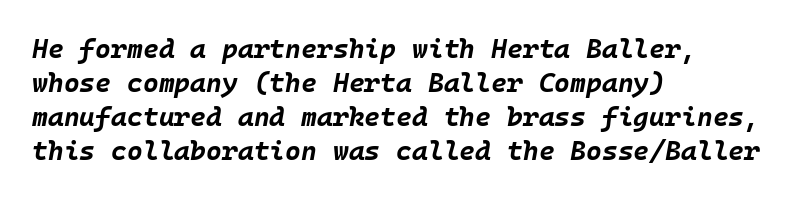
Q: Is the text bold? A: Yes.
Q: Is the text italic (slanted)? A: Yes, it leans right by about 10 degrees.
Q: Is the text underlined? A: No.
Q: How is the paragraph aligned? A: Left-aligned.
Q: Is the spacing between letters normal or unusually wide? A: Normal.
Q: Is the spacing between lines tight, normal or loose? A: Normal.
